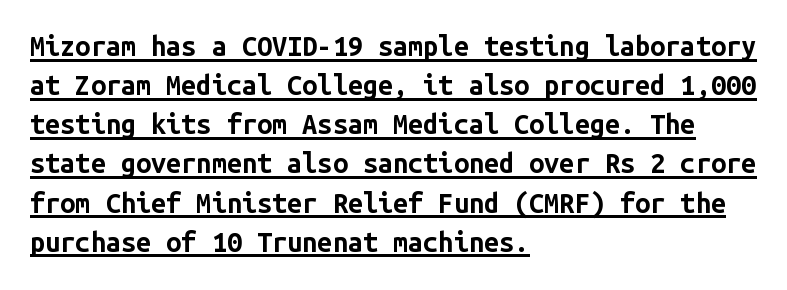
Q: Is the text bold? A: Yes.
Q: Is the text italic (slanted)? A: No, it is upright.
Q: Is the text underlined? A: Yes.
Q: How is the paragraph aligned? A: Left-aligned.
Q: Is the spacing between letters normal or unusually wide? A: Normal.
Q: Is the spacing between lines tight, normal or loose? A: Normal.
